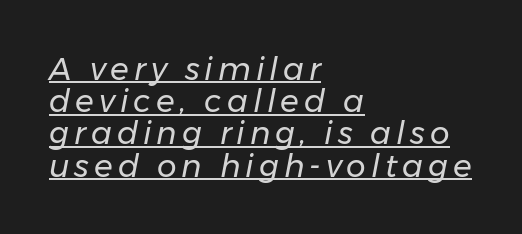
{"italic": "yes", "lean": "right", "slant_degrees": 11, "bold": "no", "weight": "regular", "width": "normal", "stroke_contrast": "low", "x_height": "medium", "monospaced": "no", "underline": "yes", "align": "left", "line_spacing": "tight", "line_spacing_ratio": 1.04, "glyph_px": 31}
